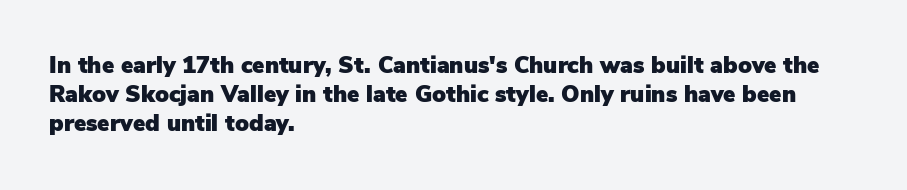
{"italic": "no", "underline": "no", "align": "left", "line_spacing": "normal", "line_spacing_ratio": 1.27, "letter_spacing": "normal", "letter_spacing_em": 0.0, "glyph_px": 23}
